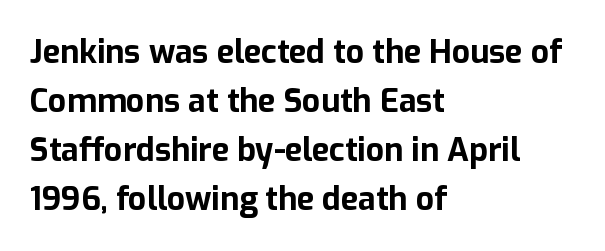
The image shows 32 px bold sans-serif type, upright; set left-aligned, normal line spacing (1.53x), normal letter spacing, not underlined; low stroke contrast and a medium x-height.
